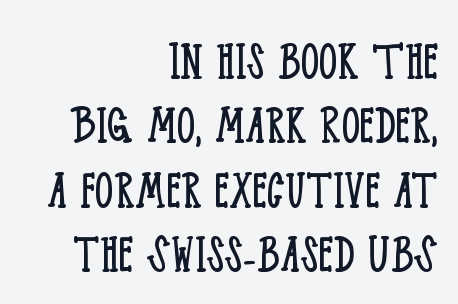
{"serif": "yes", "italic": "no", "bold": "no", "weight": "light", "width": "condensed", "stroke_contrast": "low", "x_height": "large", "monospaced": "no", "underline": "no", "align": "right", "line_spacing": "tight", "line_spacing_ratio": 1.09, "letter_spacing": "normal", "letter_spacing_em": 0.0, "glyph_px": 59}
